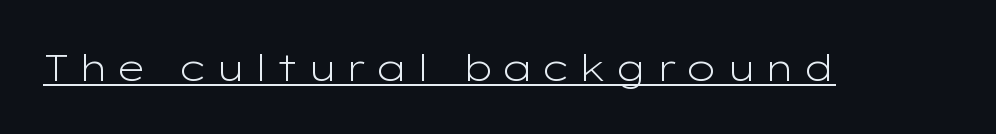
Q: Is the text bold? A: No.
Q: Is the text italic (slanted)? A: No, it is upright.
Q: Is the typeface a serif or a sans-serif typeface? A: Sans-serif.
Q: Is the text underlined? A: Yes.
Q: Is the spacing between letters normal or unusually wide? A: Unusually wide.
Q: Width (condensed, normal, or wide)? A: Wide.
Q: Stroke contrast? A: Low.
Q: x-height? A: Medium.
Q: Monospaced? A: No.
